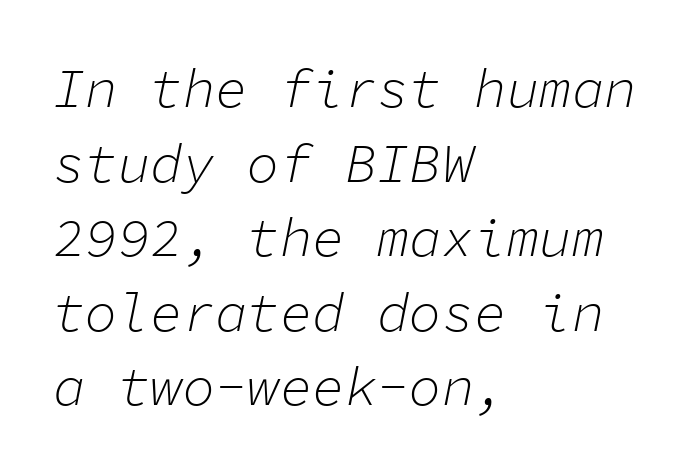
Q: Is the text bold? A: No.
Q: Is the text italic (slanted)? A: Yes, it leans right by about 11 degrees.
Q: Is the text underlined? A: No.
Q: How is the paragraph aligned? A: Left-aligned.
Q: Is the spacing between letters normal or unusually wide? A: Normal.
Q: Is the spacing between lines tight, normal or loose? A: Normal.
Q: Width (condensed, normal, or wide)? A: Normal.
Q: Stroke contrast? A: Low.
Q: x-height? A: Medium.
Q: Monospaced? A: Yes.
